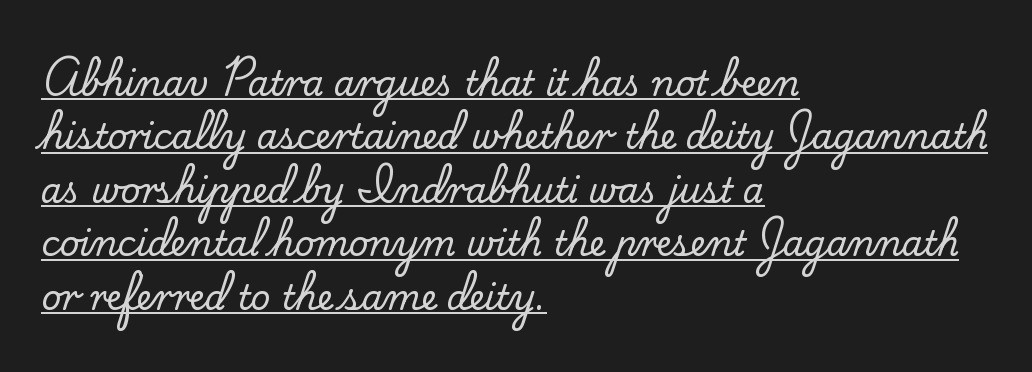
Between one letter and the next there's only the usual sliver of space. This sample keeps an unexceptional amount of space between lines. Caption: multi-line text, flush left, ragged right. A typesetter would label this face a serif. The rendering uses natural spacing where letterforms have individual widths.
